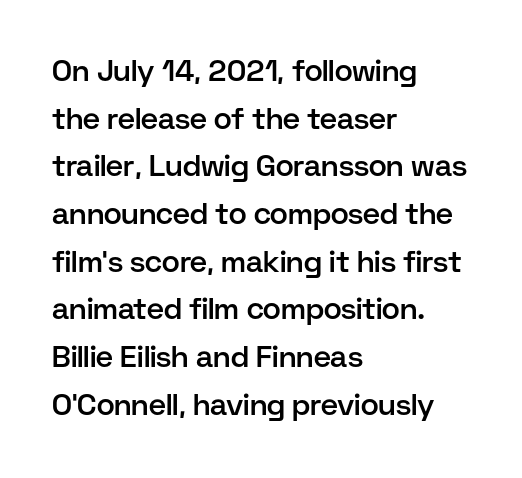
The image shows 30 px semibold sans-serif type, upright; set left-aligned, normal line spacing (1.59x), normal letter spacing, not underlined; low stroke contrast and a medium x-height.
